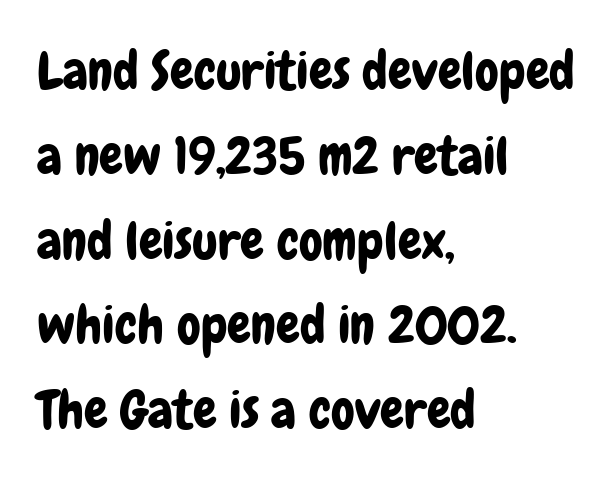
{"serif": "no", "italic": "no", "width": "condensed", "stroke_contrast": "low", "x_height": "medium", "monospaced": "no", "underline": "no", "align": "left", "line_spacing": "normal", "line_spacing_ratio": 1.6, "letter_spacing": "normal", "letter_spacing_em": 0.0, "glyph_px": 53}
